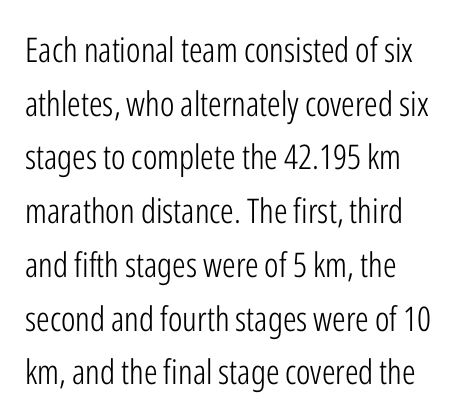
Q: Is the text bold? A: No.
Q: Is the text italic (slanted)? A: No, it is upright.
Q: Is the typeface a serif or a sans-serif typeface? A: Sans-serif.
Q: Is the text underlined? A: No.
Q: Is the spacing between letters normal or unusually wide? A: Normal.
Q: Is the spacing between lines tight, normal or loose? A: Normal.
Q: Width (condensed, normal, or wide)? A: Condensed.
Q: Stroke contrast? A: Low.
Q: x-height? A: Medium.
Q: Monospaced? A: No.
